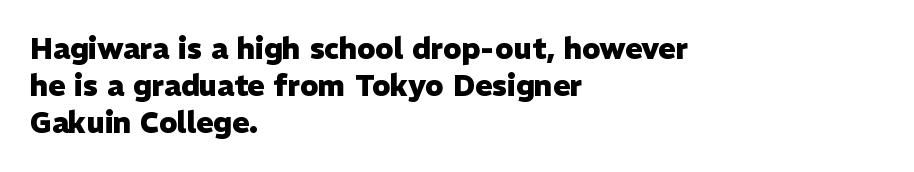
{"serif": "no", "italic": "no", "bold": "yes", "weight": "heavy", "width": "normal", "stroke_contrast": "low", "x_height": "medium", "monospaced": "no", "underline": "no", "align": "left", "line_spacing": "normal", "line_spacing_ratio": 1.28, "letter_spacing": "normal", "letter_spacing_em": 0.0, "glyph_px": 29}
